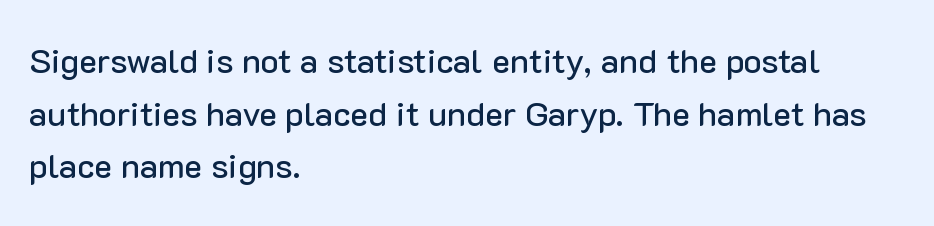
The image shows 34 px sans-serif type, upright; set left-aligned, normal line spacing (1.55x), normal letter spacing, not underlined; low stroke contrast and a medium x-height.
